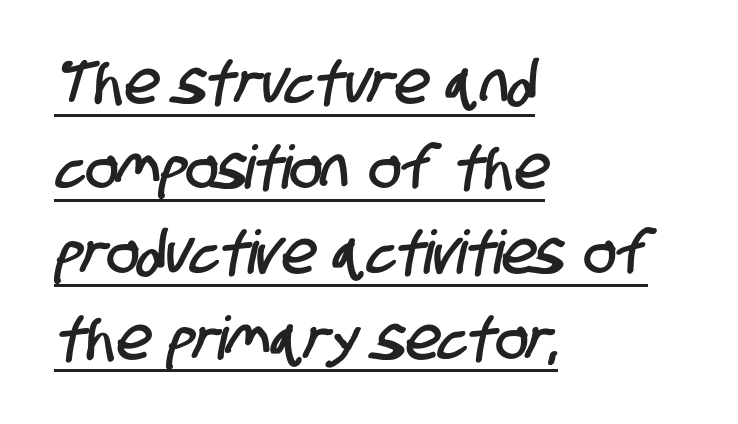
Underlined type. A typesetter would call this zero additional tracking. Regarding leading, the lines here are spaced in the standard way. You could not count columns in this text — the font is proportionally spaced. A classic flush-left, rag-right setting is used for this passage. Classification — sans serif.
